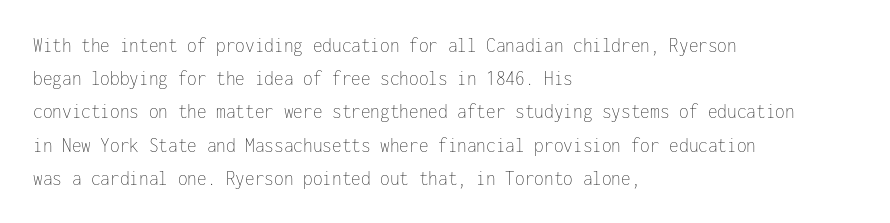
Tall strokes in this sample are plumb rather than angled. Weight: regular or lighter. Tracking value appears to be zero — textbook default spacing. The passage shown stacks its lines at a standard gap. The lines in this sample share a left origin and differ only in where they stop. Anything drawn beneath the words? Only blank space.
